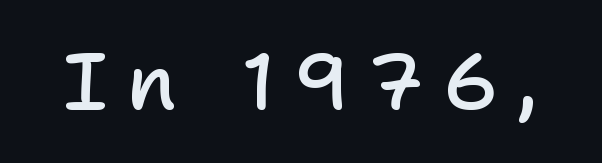
Q: Is the text bold? A: Semi-bold.
Q: Is the text italic (slanted)? A: No, it is upright.
Q: Is the typeface a serif or a sans-serif typeface? A: Sans-serif.
Q: Is the text underlined? A: No.
Q: Is the spacing between letters normal or unusually wide? A: Unusually wide.
Q: Width (condensed, normal, or wide)? A: Normal.
Q: Stroke contrast? A: Low.
Q: x-height? A: Medium.
Q: Monospaced? A: No.
